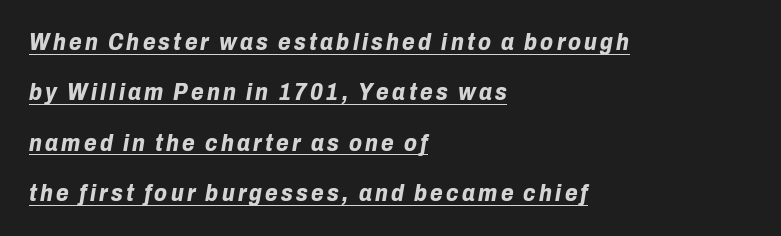
Q: Is the text bold? A: Yes.
Q: Is the text italic (slanted)? A: Yes, it leans right by about 10 degrees.
Q: Is the text underlined? A: Yes.
Q: How is the paragraph aligned? A: Left-aligned.
Q: Is the spacing between lines tight, normal or loose? A: Loose.
